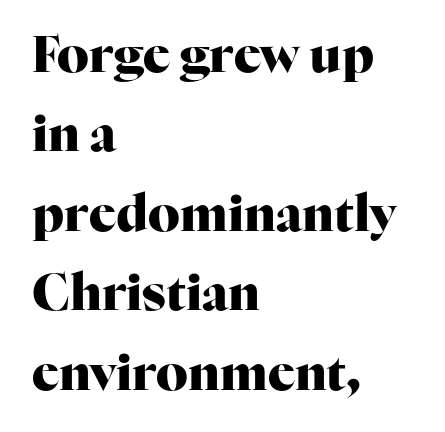
Q: Is the text bold? A: Yes.
Q: Is the text italic (slanted)? A: No, it is upright.
Q: Is the typeface a serif or a sans-serif typeface? A: Serif.
Q: Is the text underlined? A: No.
Q: How is the paragraph aligned? A: Left-aligned.
Q: Is the spacing between letters normal or unusually wide? A: Normal.
Q: Is the spacing between lines tight, normal or loose? A: Normal.
Q: Width (condensed, normal, or wide)? A: Normal.
Q: Stroke contrast? A: High.
Q: x-height? A: Medium.
Q: Monospaced? A: No.
